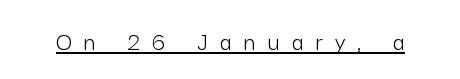
Looks like someone drew a line under every word here. Substantial extra tracking has been applied to these lines. Ink coverage per letter is moderate at most. The lettering holds an erect, upright posture throughout.
